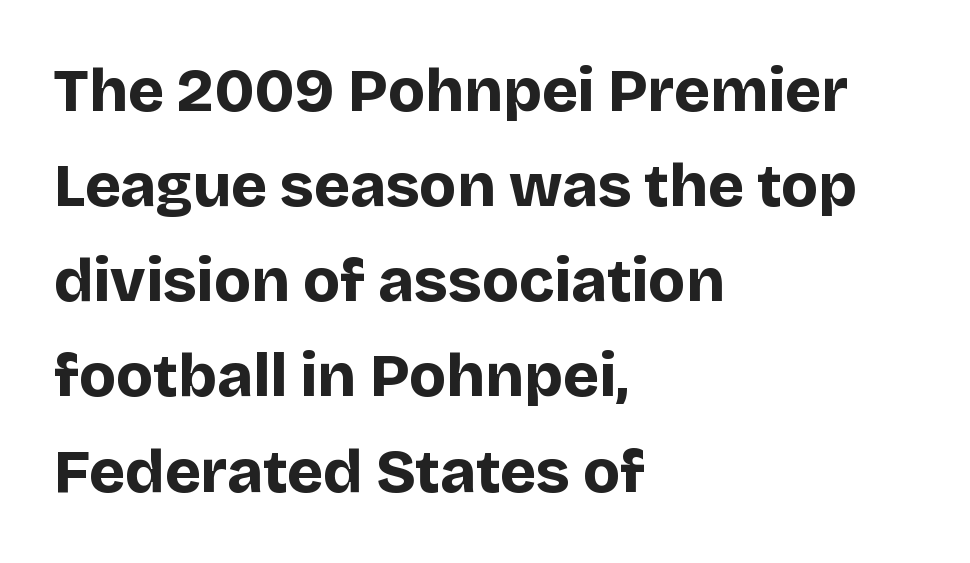
The image shows 61 px bold sans-serif type, upright; set left-aligned, normal line spacing (1.56x), normal letter spacing, not underlined; low stroke contrast and a large x-height.
